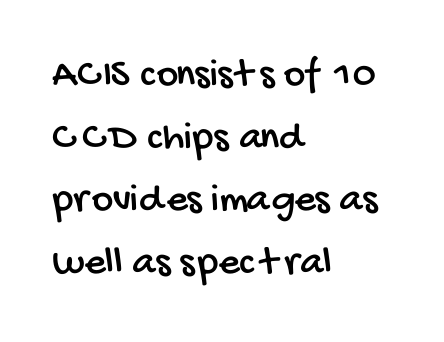
The image shows 41 px condensed sans-serif type; set left-aligned, normal line spacing (1.53x), normal letter spacing, not underlined; low stroke contrast and a large x-height.
